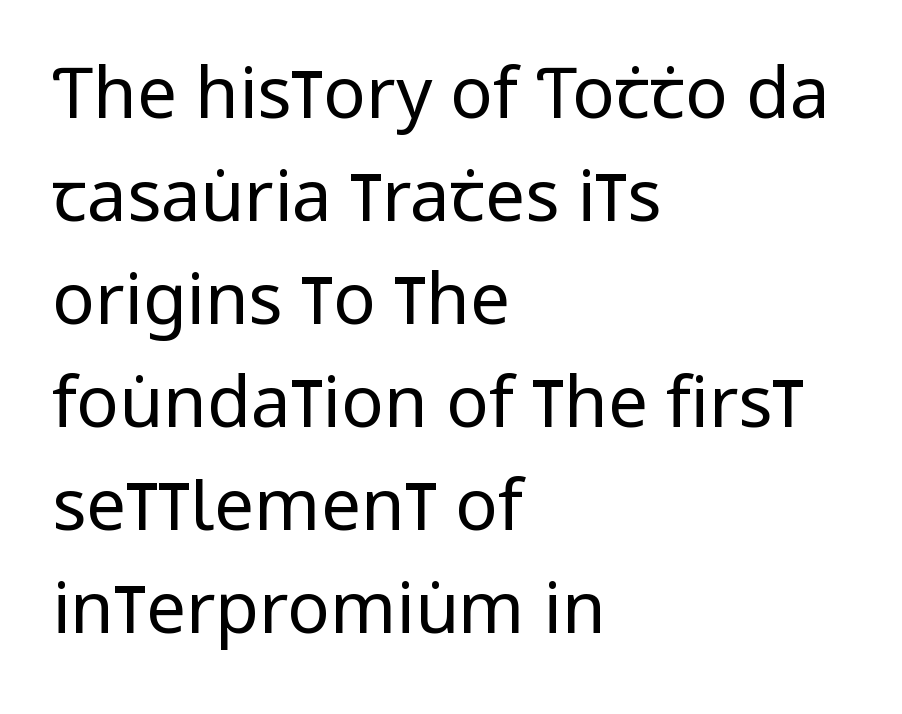
These lines sit exactly where default settings would place them. Quick note: underline off. Nope, not italic — everything's standing straight. In CSS terms this would be text-align: left.
